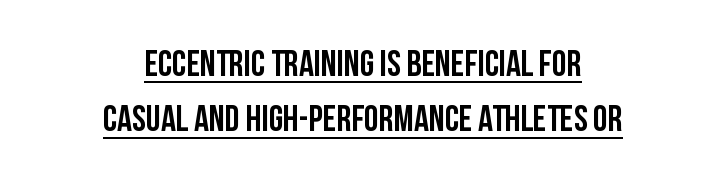
The typesetter has applied underlining to the passage shown. Think of a printed novel: that variable character pitch is what you see here. This rendering uses center alignment, leaving both contours irregular but symmetric. The tracking reads as untouched default to a designer's eye. Evenly set lines give the paragraph a standard silhouette.
